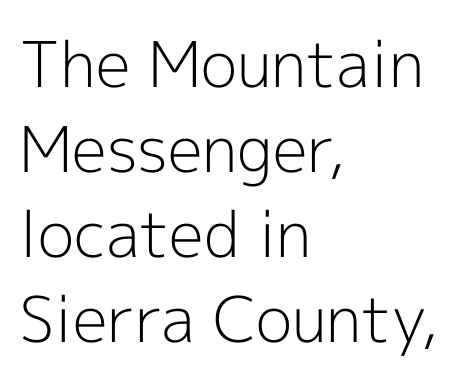
Designer's note — italics off, roman on. Varying glyph widths throughout — classic text-font behaviour. The face used here is a sans, in the tradition of grotesques and geometrics. Counters stay open thanks to moderate or lighter strokes. A classic flush-left, rag-right setting is used for this passage.
